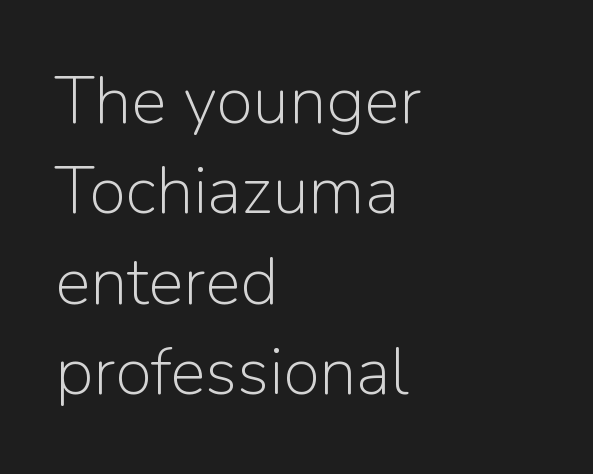
{"serif": "no", "italic": "no", "bold": "no", "weight": "light", "width": "normal", "stroke_contrast": "low", "x_height": "medium", "monospaced": "no", "underline": "no", "align": "left", "line_spacing": "normal", "line_spacing_ratio": 1.35, "letter_spacing": "normal", "letter_spacing_em": 0.0, "glyph_px": 67}
